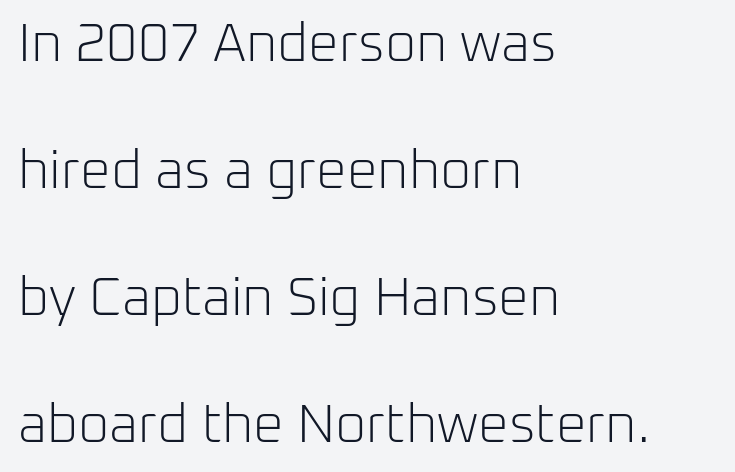
{"serif": "no", "italic": "no", "bold": "no", "weight": "light", "width": "normal", "stroke_contrast": "low", "x_height": "medium", "monospaced": "no", "underline": "no", "align": "left", "line_spacing": "loose", "line_spacing_ratio": 2.35, "letter_spacing": "normal", "letter_spacing_em": 0.0, "glyph_px": 54}
